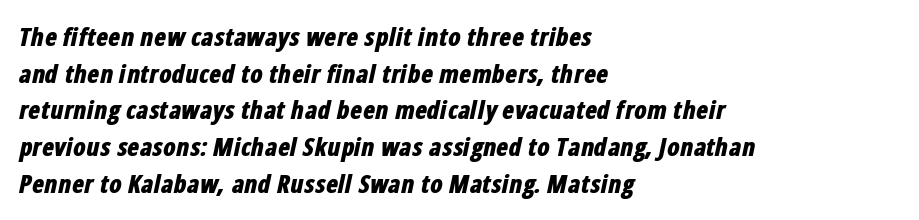
{"italic": "yes", "lean": "right", "slant_degrees": 12, "bold": "yes", "underline": "no", "align": "left", "line_spacing": "normal", "line_spacing_ratio": 1.47, "letter_spacing": "normal", "letter_spacing_em": 0.0, "glyph_px": 25}
